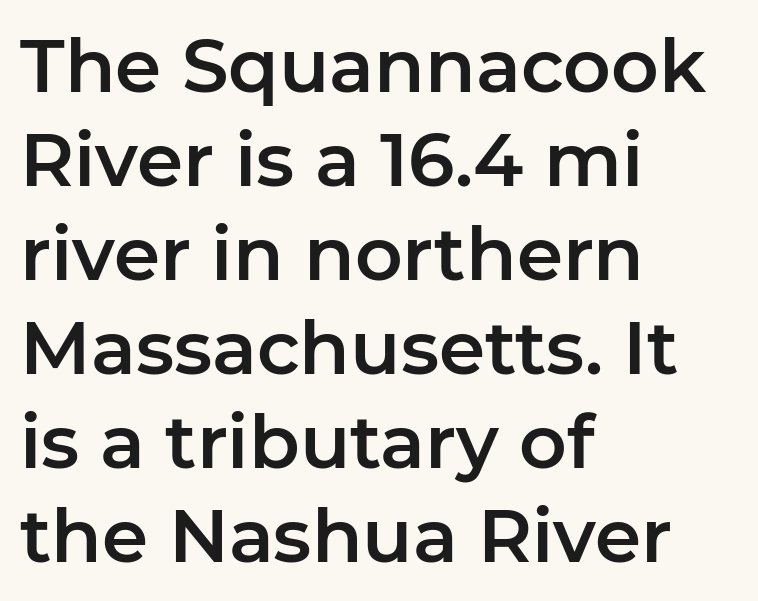
The image shows 74 px sans-serif type, upright; set left-aligned, normal line spacing (1.27x), normal letter spacing, not underlined; low stroke contrast and a medium x-height.
